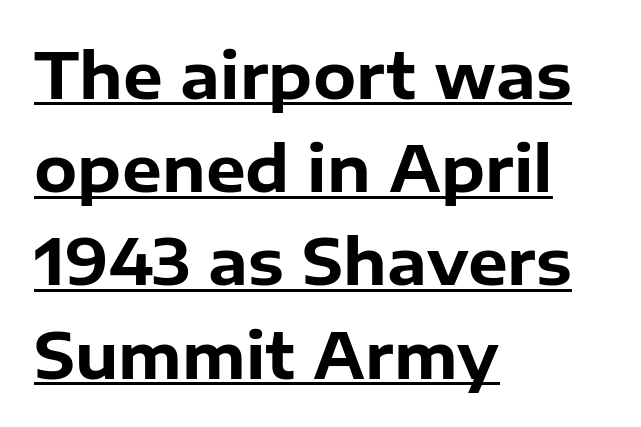
The image shows 63 px bold sans-serif type, upright; set left-aligned, normal line spacing (1.48x), normal letter spacing, underlined; low stroke contrast and a medium x-height.
